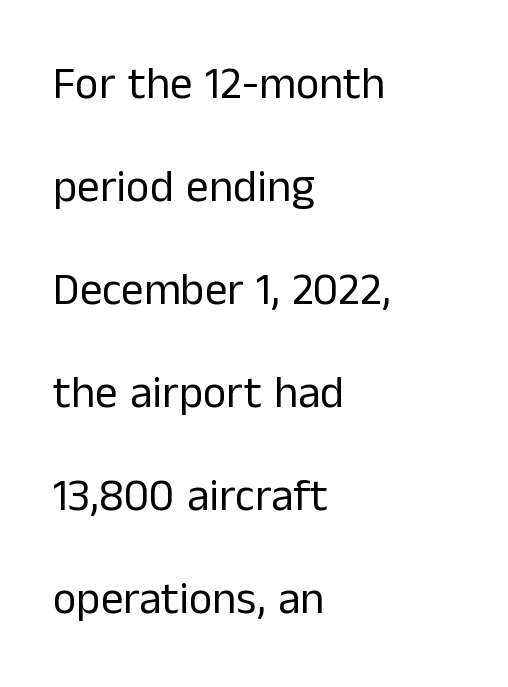
{"serif": "no", "italic": "no", "bold": "no", "weight": "regular", "width": "normal", "stroke_contrast": "low", "x_height": "medium", "monospaced": "no", "underline": "no", "align": "left", "line_spacing": "loose", "line_spacing_ratio": 2.29, "letter_spacing": "normal", "letter_spacing_em": 0.0, "glyph_px": 45}
